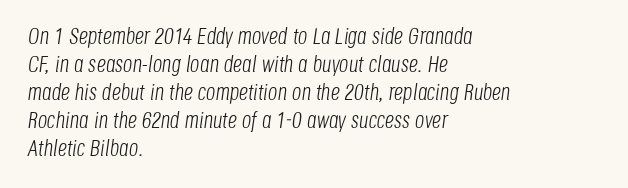
Q: Is the text bold? A: No.
Q: Is the text italic (slanted)? A: Yes, it leans right by about 8 degrees.
Q: Is the text underlined? A: No.
Q: How is the paragraph aligned? A: Left-aligned.
Q: Is the spacing between letters normal or unusually wide? A: Normal.
